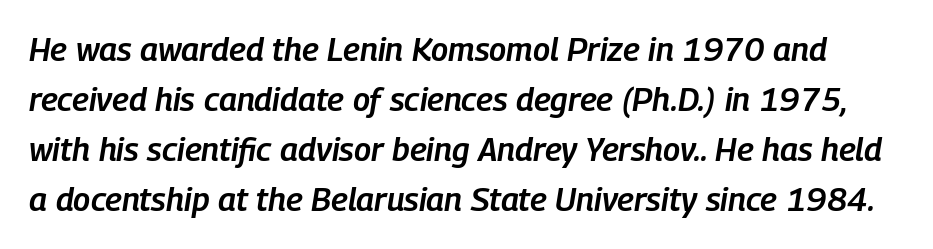
The letters are slanted; this is an italic face. The zone under the glyphs is completely vacant. The face used here is proportionally spaced, like ordinary book or web type. Each word holds together tightly as a unit, with standard inter-letter gaps.
